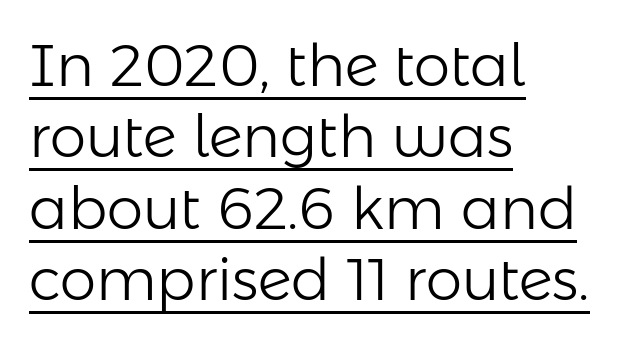
A rule runs beneath these lines of type. The passage shown is typed in a proportional face where columns would drift. The paragraph has a hard left edge and a soft right edge. The lettering holds an erect, upright posture throughout. Each word holds together tightly as a unit, with standard inter-letter gaps.
